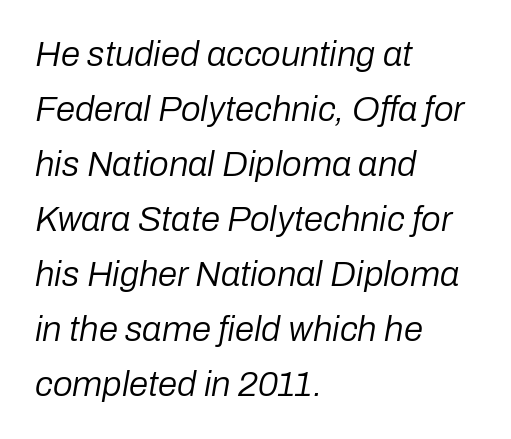
The letterforms sit shoulder to shoulder at normal distance. Layout note: lines flush left. The baseline area is clear. A light-to-regular cut is what we see here.
